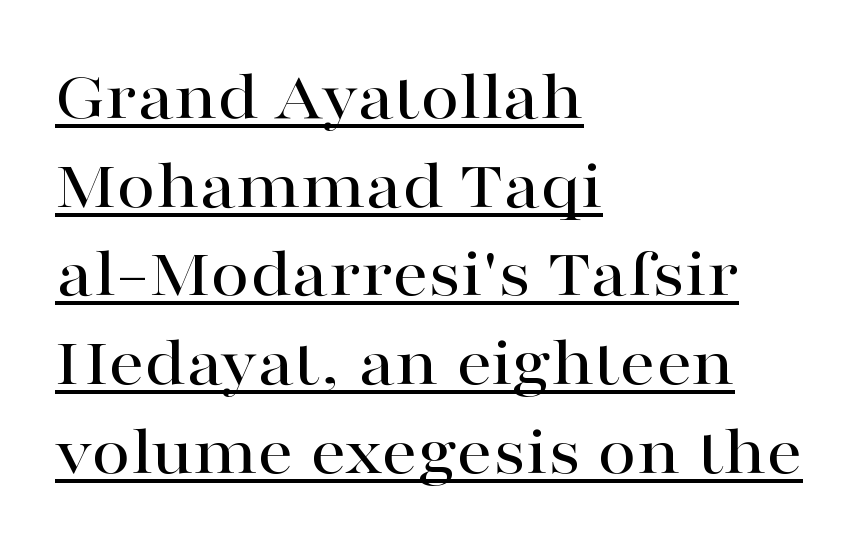
{"serif": "yes", "italic": "no", "width": "wide", "stroke_contrast": "high", "x_height": "medium", "monospaced": "no", "underline": "yes", "align": "left", "line_spacing": "normal", "line_spacing_ratio": 1.25, "letter_spacing": "normal", "letter_spacing_em": 0.0, "glyph_px": 71}
